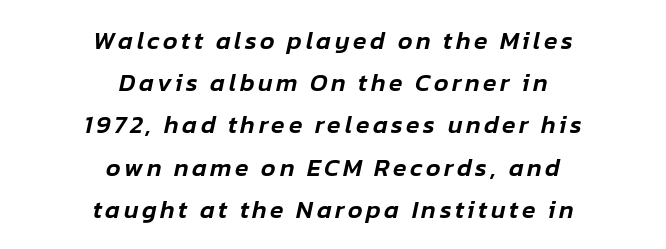
Q: Is the text italic (slanted)? A: Yes, it leans right by about 12 degrees.
Q: Is the text underlined? A: No.
Q: How is the paragraph aligned? A: Centered.
Q: Is the spacing between lines tight, normal or loose? A: Normal.
